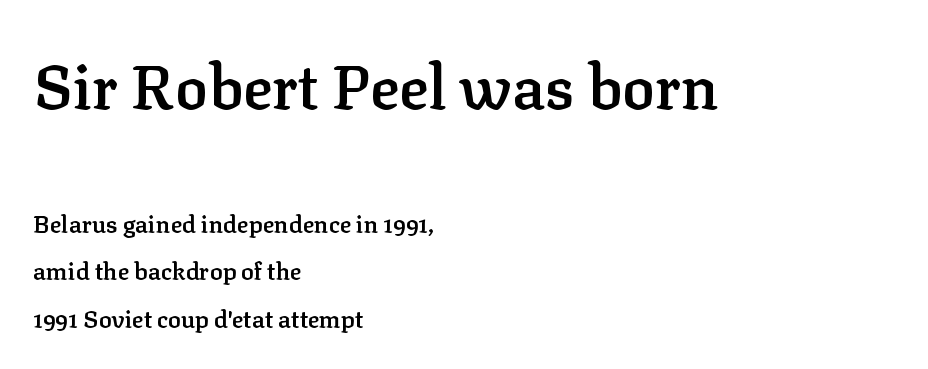
The image shows 61 px semibold serif type, upright; set left-aligned, loose line spacing (1.97x), normal letter spacing, not underlined; the first (top) block is 2.54x larger; low stroke contrast and a medium x-height.
